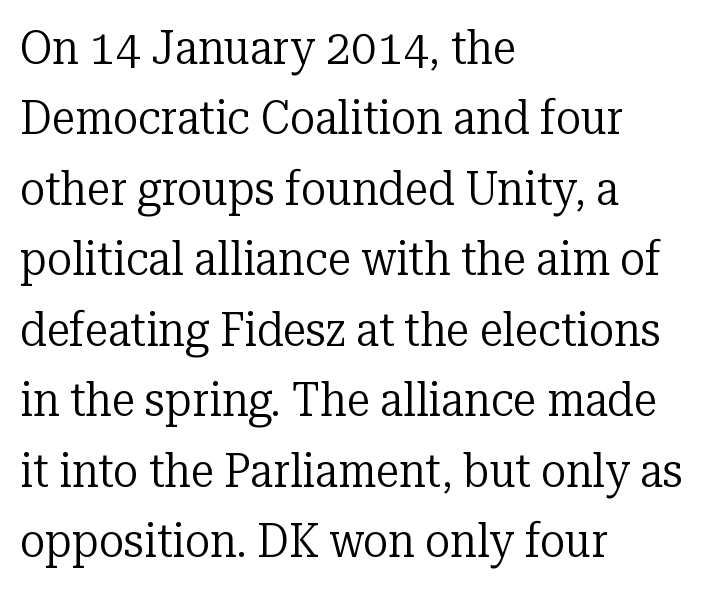
Q: Is the text bold? A: No.
Q: Is the text italic (slanted)? A: No, it is upright.
Q: Is the typeface a serif or a sans-serif typeface? A: Serif.
Q: Is the text underlined? A: No.
Q: How is the paragraph aligned? A: Left-aligned.
Q: Is the spacing between letters normal or unusually wide? A: Normal.
Q: Is the spacing between lines tight, normal or loose? A: Normal.
Q: Width (condensed, normal, or wide)? A: Normal.
Q: Stroke contrast? A: Low.
Q: x-height? A: Medium.
Q: Monospaced? A: No.
